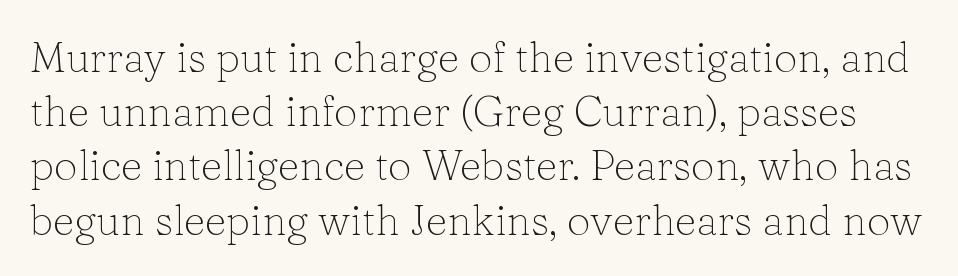
Q: Is the text bold? A: No.
Q: Is the text italic (slanted)? A: No, it is upright.
Q: Is the typeface a serif or a sans-serif typeface? A: Serif.
Q: Is the text underlined? A: No.
Q: Is the spacing between letters normal or unusually wide? A: Normal.
Q: Is the spacing between lines tight, normal or loose? A: Normal.
Q: Width (condensed, normal, or wide)? A: Normal.
Q: Stroke contrast? A: Low.
Q: x-height? A: Medium.
Q: Monospaced? A: No.
